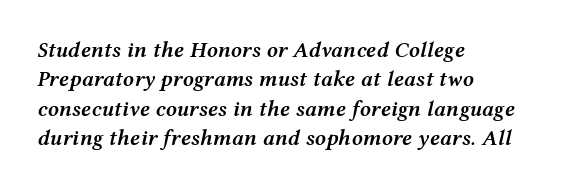
Q: Is the text bold? A: Semi-bold.
Q: Is the text italic (slanted)? A: Yes, it leans right by about 12 degrees.
Q: Is the text underlined? A: No.
Q: How is the paragraph aligned? A: Left-aligned.
Q: Is the spacing between letters normal or unusually wide? A: Normal.
Q: Is the spacing between lines tight, normal or loose? A: Normal.
